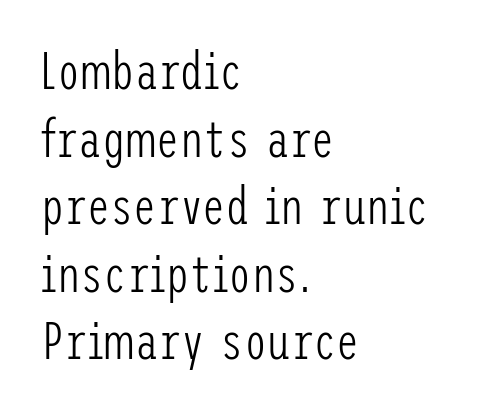
Q: Is the text bold? A: No.
Q: Is the text italic (slanted)? A: No, it is upright.
Q: Is the typeface a serif or a sans-serif typeface? A: Sans-serif.
Q: Is the text underlined? A: No.
Q: How is the paragraph aligned? A: Left-aligned.
Q: Is the spacing between letters normal or unusually wide? A: Normal.
Q: Is the spacing between lines tight, normal or loose? A: Normal.
Q: Width (condensed, normal, or wide)? A: Condensed.
Q: Stroke contrast? A: Low.
Q: x-height? A: Medium.
